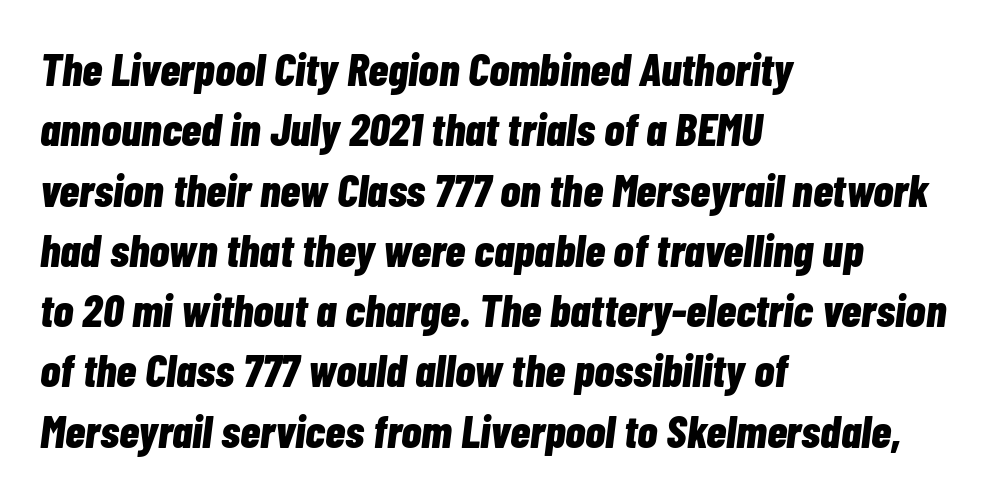
{"italic": "yes", "lean": "right", "slant_degrees": 7, "bold": "yes", "weight": "bold", "width": "condensed", "stroke_contrast": "low", "x_height": "medium", "monospaced": "no", "underline": "no", "align": "left", "line_spacing": "normal", "line_spacing_ratio": 1.31, "letter_spacing": "normal", "letter_spacing_em": 0.0, "glyph_px": 46}
